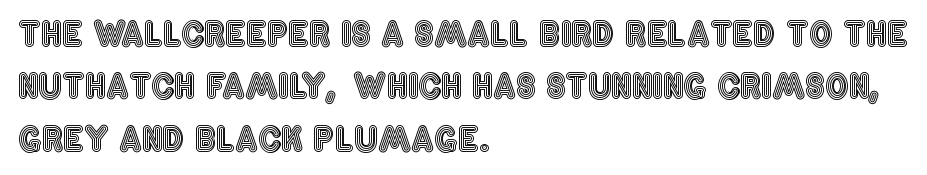
Q: Is the text italic (slanted)? A: No, it is upright.
Q: Is the text underlined? A: No.
Q: How is the paragraph aligned? A: Left-aligned.
Q: Is the spacing between letters normal or unusually wide? A: Normal.
Q: Is the spacing between lines tight, normal or loose? A: Normal.
Q: Width (condensed, normal, or wide)? A: Condensed.
Q: x-height? A: Large.
Q: Monospaced? A: No.
